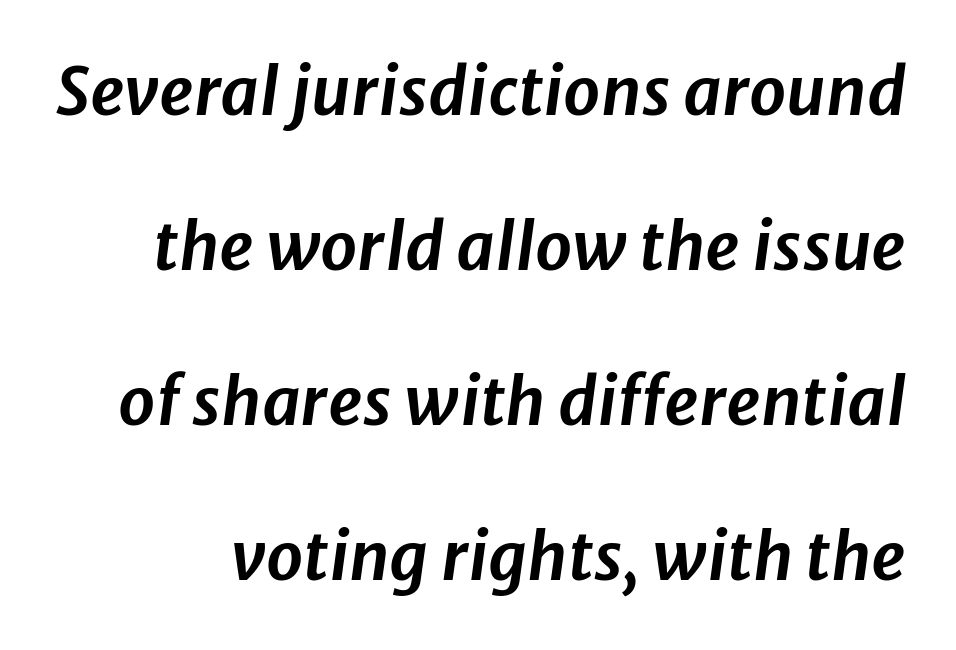
Nobody drew a line under any word here. Vertically, the passage feels expansive, rows floating well apart. Is the letter spacing exaggerated? No — it looks like the ordinary default. Character widths vary here, with narrow letters taking less room than wide ones.
